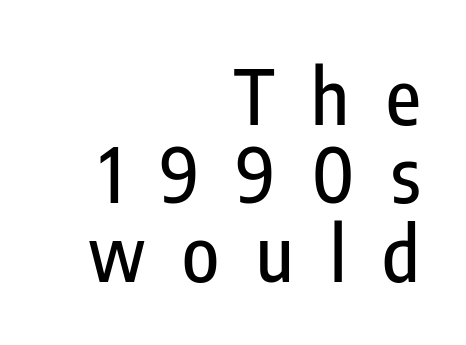
Q: Is the text italic (slanted)? A: No, it is upright.
Q: Is the typeface a serif or a sans-serif typeface? A: Sans-serif.
Q: Is the text underlined? A: No.
Q: How is the paragraph aligned? A: Right-aligned.
Q: Is the spacing between letters normal or unusually wide? A: Unusually wide.
Q: Is the spacing between lines tight, normal or loose? A: Tight.
Q: Width (condensed, normal, or wide)? A: Condensed.
Q: Stroke contrast? A: Low.
Q: x-height? A: Medium.
Q: Monospaced? A: No.
